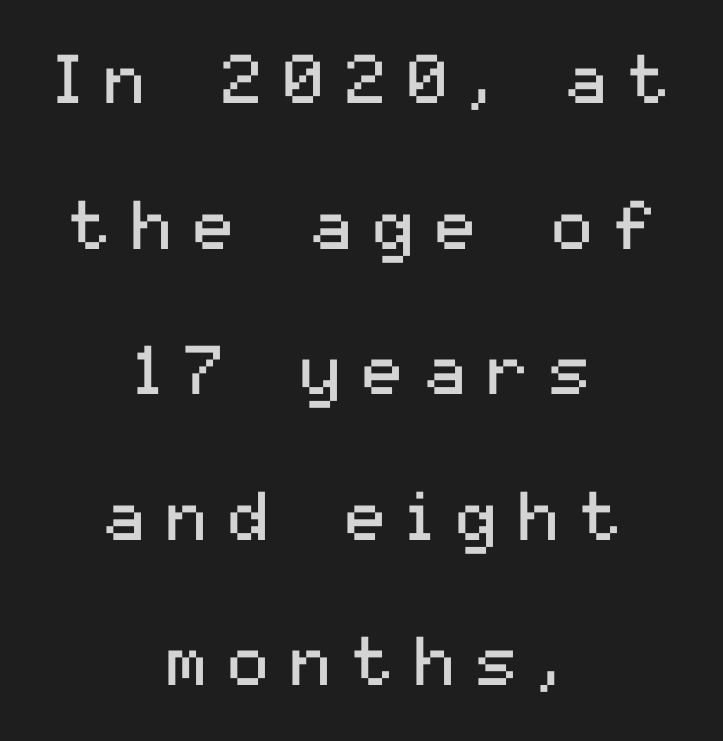
The image shows 69 px regular-weight sans-serif type, upright; set centered, loose line spacing (2.11x), unusually wide letter spacing (+0.3 em), not underlined; medium stroke contrast and a medium x-height.
